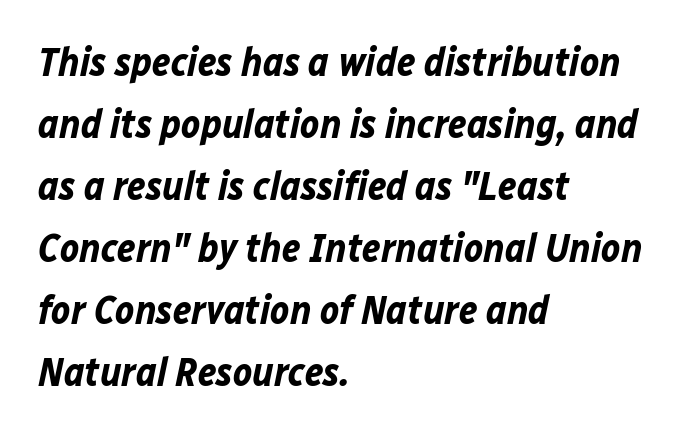
Q: Is the text bold? A: Yes.
Q: Is the text italic (slanted)? A: Yes, it leans right by about 12 degrees.
Q: Is the text underlined? A: No.
Q: How is the paragraph aligned? A: Left-aligned.
Q: Is the spacing between letters normal or unusually wide? A: Normal.
Q: Is the spacing between lines tight, normal or loose? A: Normal.
Q: Width (condensed, normal, or wide)? A: Normal.
Q: Stroke contrast? A: Low.
Q: x-height? A: Medium.
Q: Monospaced? A: No.
